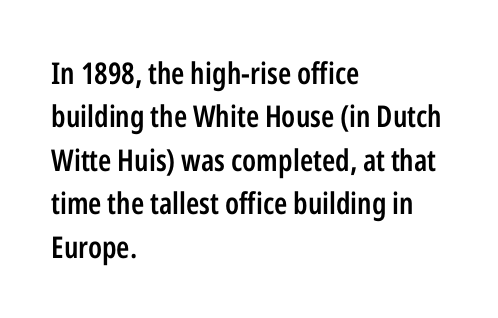
Q: Is the text bold? A: Semi-bold.
Q: Is the text italic (slanted)? A: No, it is upright.
Q: Is the typeface a serif or a sans-serif typeface? A: Sans-serif.
Q: Is the text underlined? A: No.
Q: How is the paragraph aligned? A: Left-aligned.
Q: Is the spacing between letters normal or unusually wide? A: Normal.
Q: Is the spacing between lines tight, normal or loose? A: Normal.
Q: Width (condensed, normal, or wide)? A: Condensed.
Q: Stroke contrast? A: Low.
Q: x-height? A: Medium.
Q: Monospaced? A: No.
